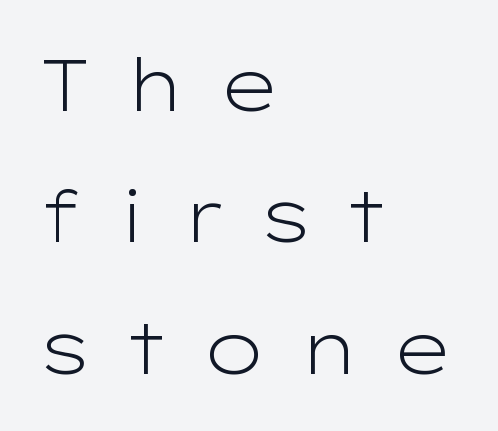
The letterforms sit at book weight or below. These lines are rendered in a variable-pitch font. This is sans-serif lettering, the kind often seen on screens and signage. Tracking value appears strongly positive — letters spread wide. This rendering features lettering with no underline. The rag falls on the right side of this text block.
